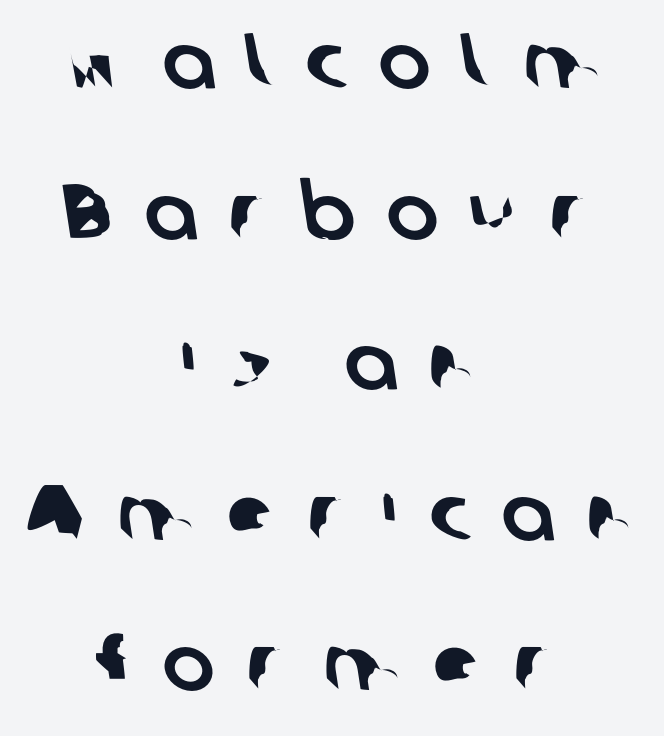
The image shows 78 px sans-serif type; set centered, loose line spacing (1.93x), unusually wide letter spacing (+0.4 em), not underlined; low stroke contrast and a medium x-height.
